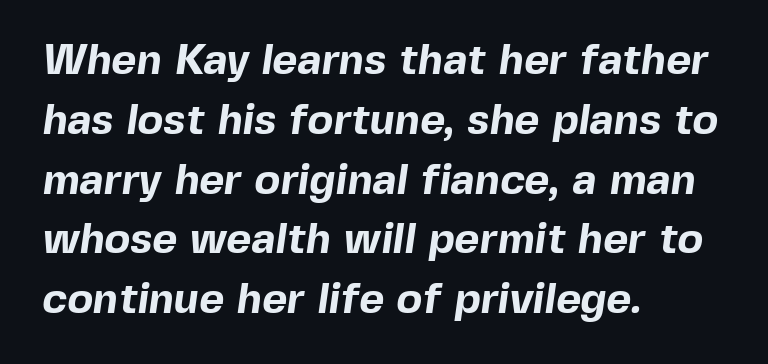
The image shows 43 px bold sans-serif type; set left-aligned, normal line spacing (1.39x), normal letter spacing, not underlined; a medium x-height.
